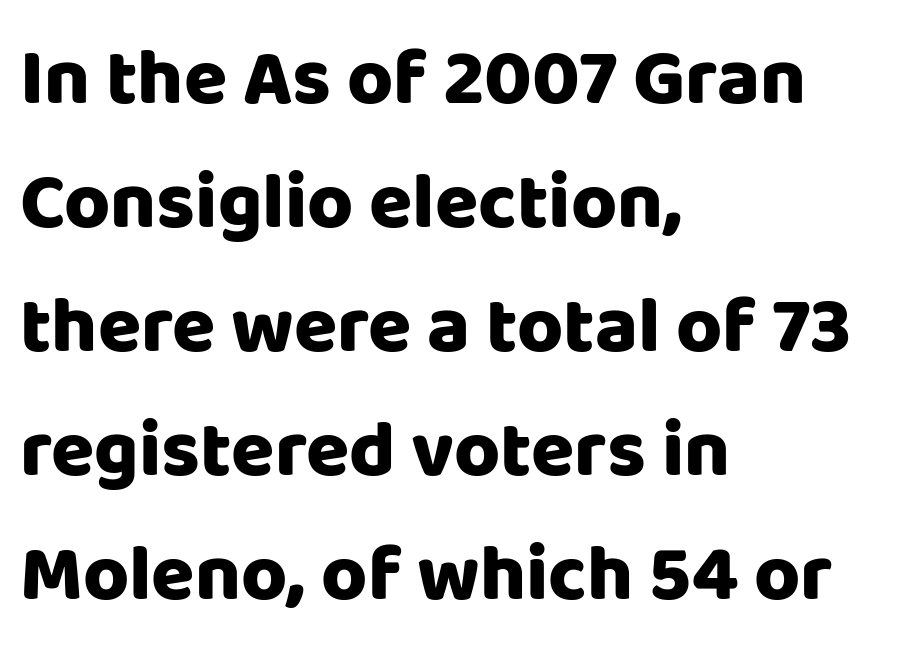
{"serif": "no", "italic": "no", "bold": "yes", "weight": "heavy", "width": "normal", "stroke_contrast": "low", "x_height": "large", "monospaced": "no", "underline": "no", "align": "left", "line_spacing": "normal", "line_spacing_ratio": 1.57, "letter_spacing": "normal", "letter_spacing_em": 0.0, "glyph_px": 79}
